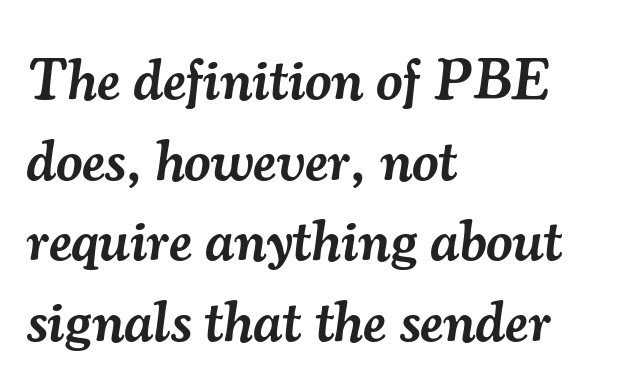
The image shows 58 px semibold serif type, italic (leaning right); set left-aligned, normal line spacing (1.39x), normal letter spacing, not underlined; medium stroke contrast and a small x-height.
